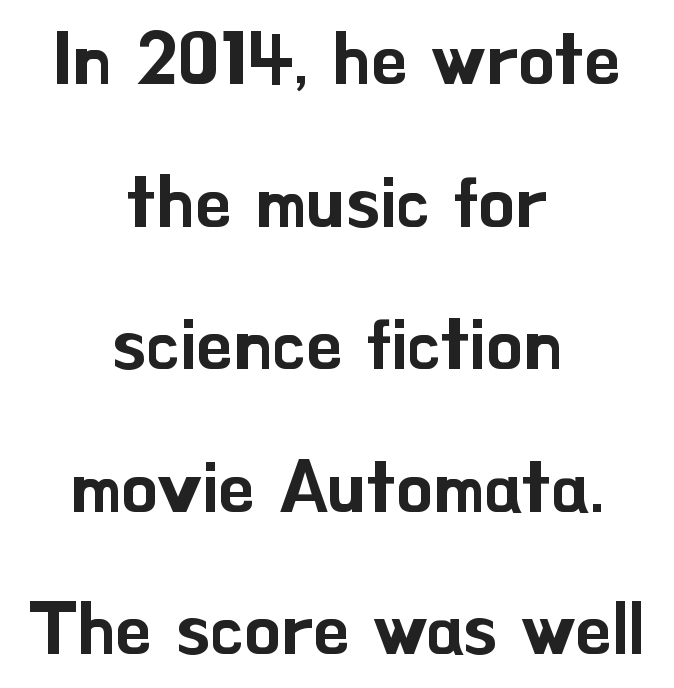
Q: Is the text italic (slanted)? A: No, it is upright.
Q: Is the typeface a serif or a sans-serif typeface? A: Sans-serif.
Q: Is the text underlined? A: No.
Q: How is the paragraph aligned? A: Centered.
Q: Is the spacing between letters normal or unusually wide? A: Normal.
Q: Is the spacing between lines tight, normal or loose? A: Loose.
Q: Width (condensed, normal, or wide)? A: Normal.
Q: Stroke contrast? A: Low.
Q: x-height? A: Small.
Q: Monospaced? A: No.
